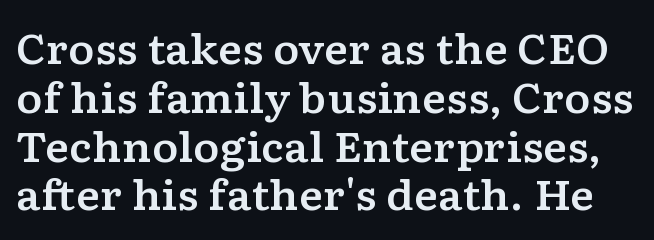
{"serif": "yes", "italic": "no", "width": "wide", "stroke_contrast": "low", "x_height": "medium", "monospaced": "no", "underline": "no", "line_spacing_ratio": 1.22, "letter_spacing": "normal", "letter_spacing_em": 0.0, "glyph_px": 40}
